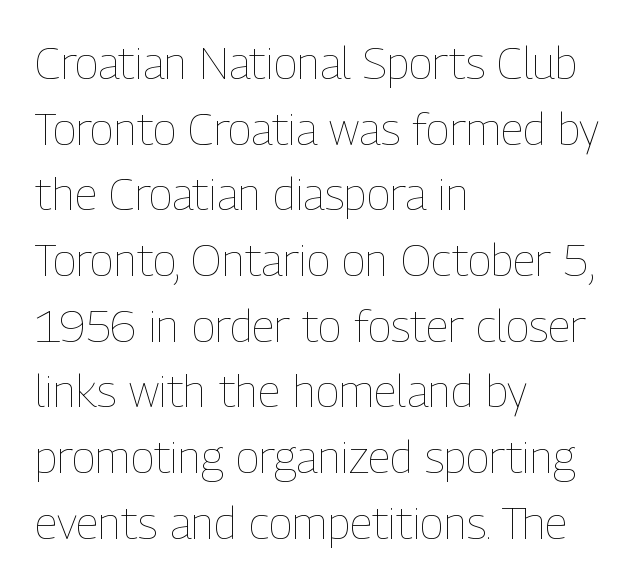
The image shows 45 px thin, condensed type, upright; set left-aligned, normal line spacing (1.46x), normal letter spacing, not underlined; low stroke contrast and a medium x-height.
